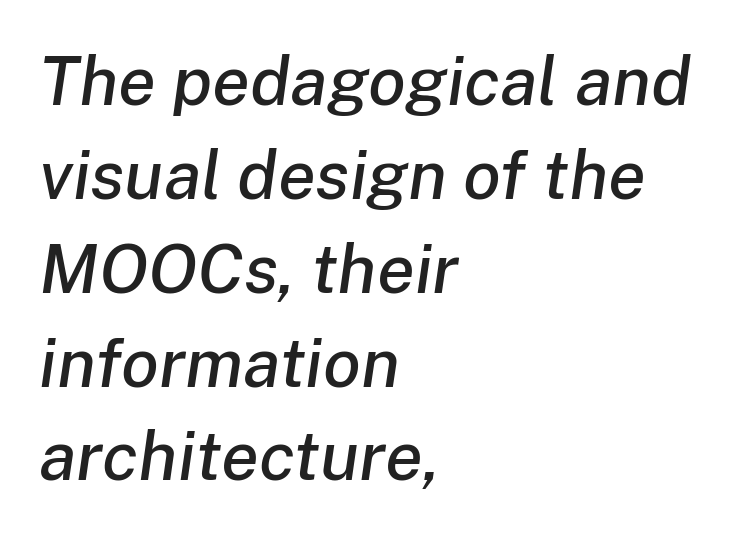
The image shows 69 px text type, italic (leaning right); set left-aligned, normal line spacing (1.36x), normal letter spacing, not underlined; low stroke contrast and a medium x-height.
